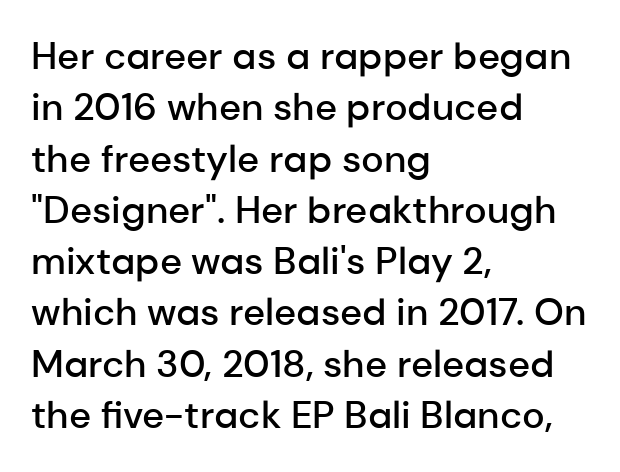
The image shows 38 px semibold sans-serif type, upright; set left-aligned, normal line spacing (1.35x), normal letter spacing, not underlined; low stroke contrast and a medium x-height.
